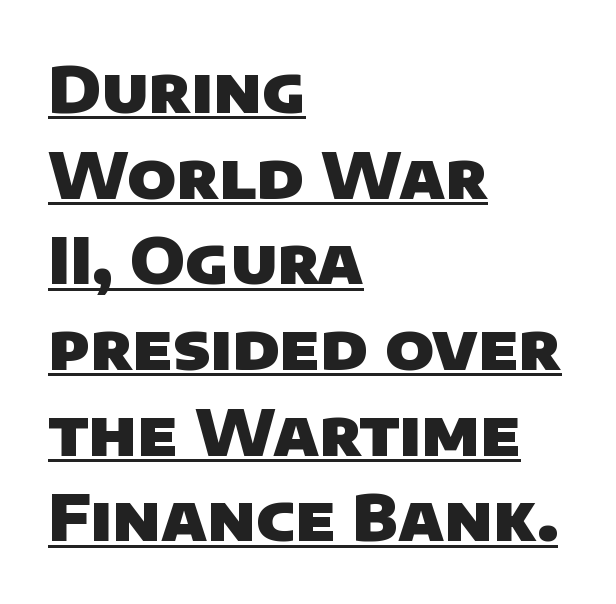
{"serif": "no", "bold": "yes", "weight": "heavy", "width": "normal", "stroke_contrast": "low", "x_height": "large", "monospaced": "no", "underline": "yes", "align": "left", "line_spacing": "normal", "line_spacing_ratio": 1.36, "letter_spacing": "normal", "letter_spacing_em": 0.0, "glyph_px": 63}
